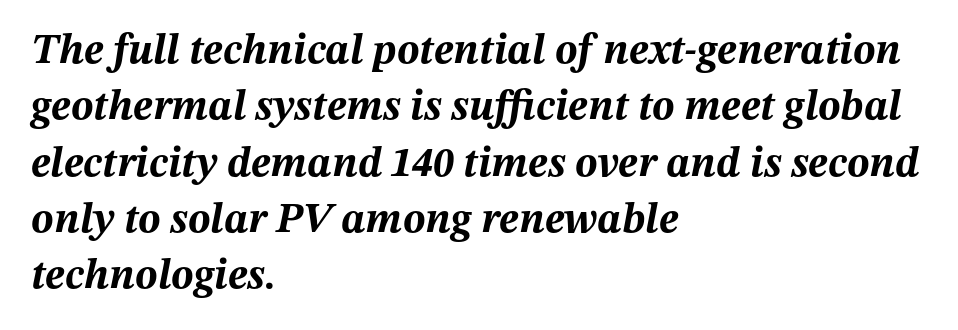
The image shows 42 px bold type, italic (leaning right); set left-aligned, normal line spacing (1.34x), normal letter spacing, not underlined; medium stroke contrast and a medium x-height.
